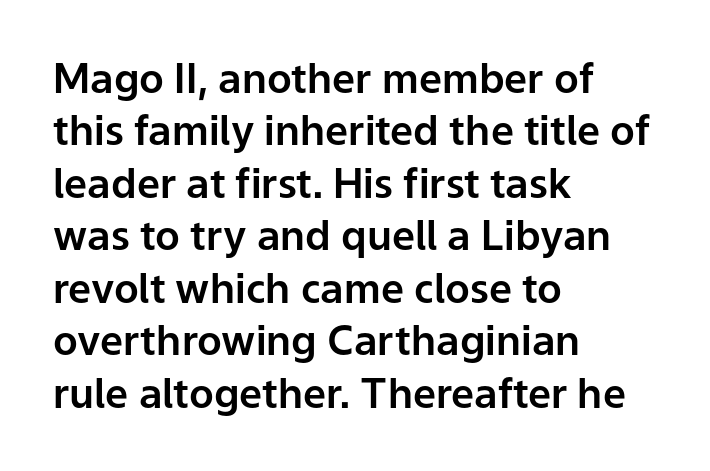
Normally led — the rows are evenly, conventionally spaced. The typeface chosen for these lines omits serifs. This rendering features lettering with no underline. These lines are set flush left with a ragged right edge.
